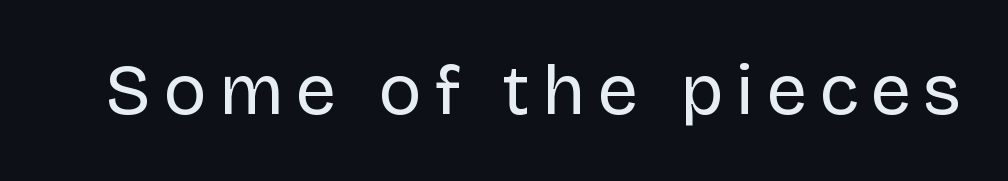
The strokes carry an ordinary text weight at most. Tall strokes in this sample are plumb rather than angled. Any mark beneath the type? The region is blank. The letters carry no serifs — their stems end cleanly without finishing strokes. Varying glyph widths throughout — classic text-font behaviour.
